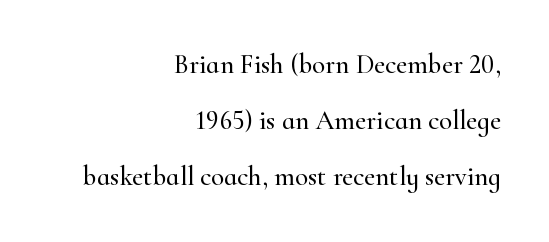
Q: Is the text italic (slanted)? A: No, it is upright.
Q: Is the text underlined? A: No.
Q: How is the paragraph aligned? A: Right-aligned.
Q: Is the spacing between letters normal or unusually wide? A: Normal.
Q: Is the spacing between lines tight, normal or loose? A: Loose.
